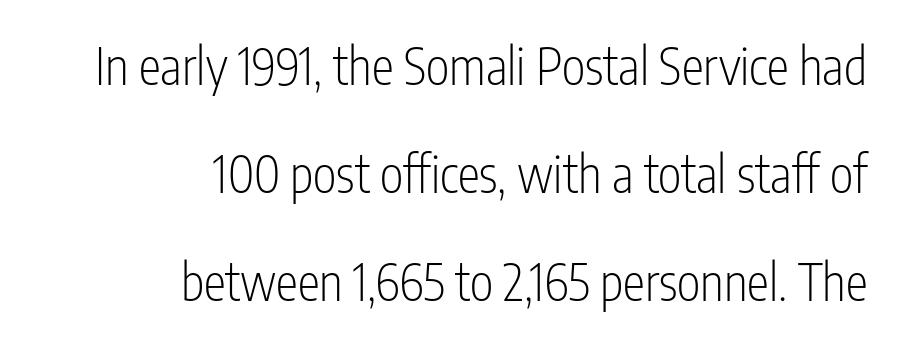
The image shows 50 px light, condensed sans-serif type, upright; set right-aligned, loose line spacing (2.16x), normal letter spacing, not underlined; low stroke contrast and a medium x-height.
